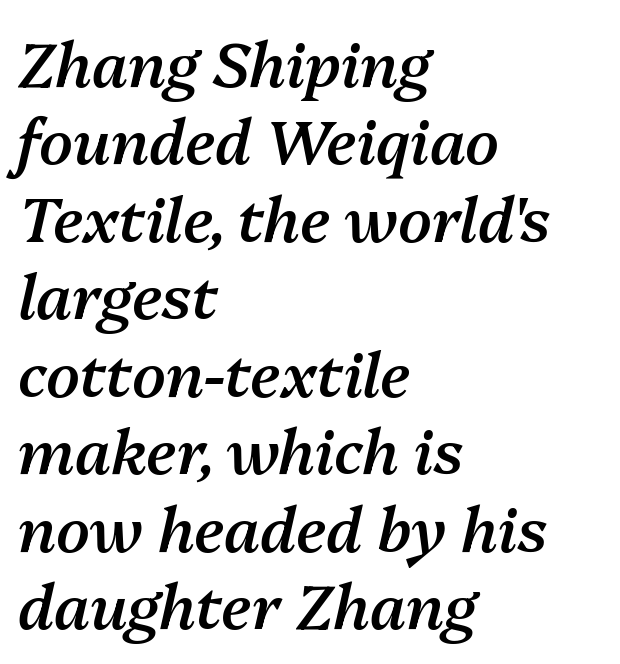
{"italic": "yes", "lean": "right", "slant_degrees": 13, "bold": "semi", "weight": "semibold", "width": "normal", "stroke_contrast": "medium", "x_height": "medium", "monospaced": "no", "underline": "no", "align": "left", "line_spacing": "normal", "line_spacing_ratio": 1.27, "letter_spacing": "normal", "letter_spacing_em": 0.0, "glyph_px": 61}
